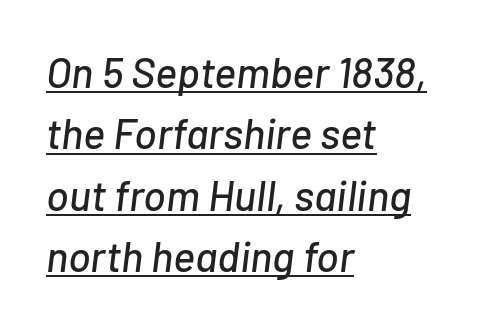
{"italic": "yes", "lean": "right", "slant_degrees": 7, "width": "normal", "stroke_contrast": "low", "x_height": "medium", "monospaced": "no", "underline": "yes", "align": "left", "line_spacing": "normal", "line_spacing_ratio": 1.46, "letter_spacing": "normal", "letter_spacing_em": 0.0, "glyph_px": 42}
